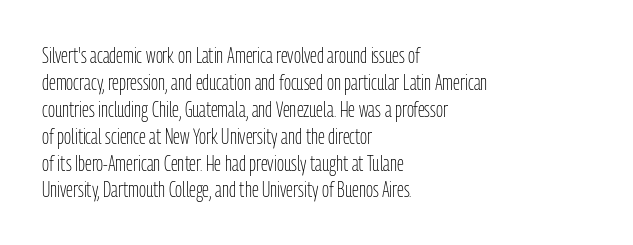
Q: Is the text bold? A: No.
Q: Is the text italic (slanted)? A: No, it is upright.
Q: Is the text underlined? A: No.
Q: How is the paragraph aligned? A: Left-aligned.
Q: Is the spacing between letters normal or unusually wide? A: Normal.
Q: Is the spacing between lines tight, normal or loose? A: Normal.
